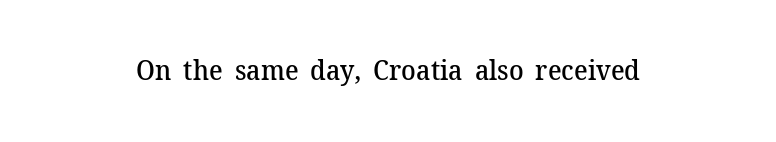
Honestly, the letter spacing is just normal — you wouldn't notice it. Only glyphs here, with clear space below each row. The typography opts for an upright posture over an oblique one. Set as a demibold, roughly 600 on the weight scale.
